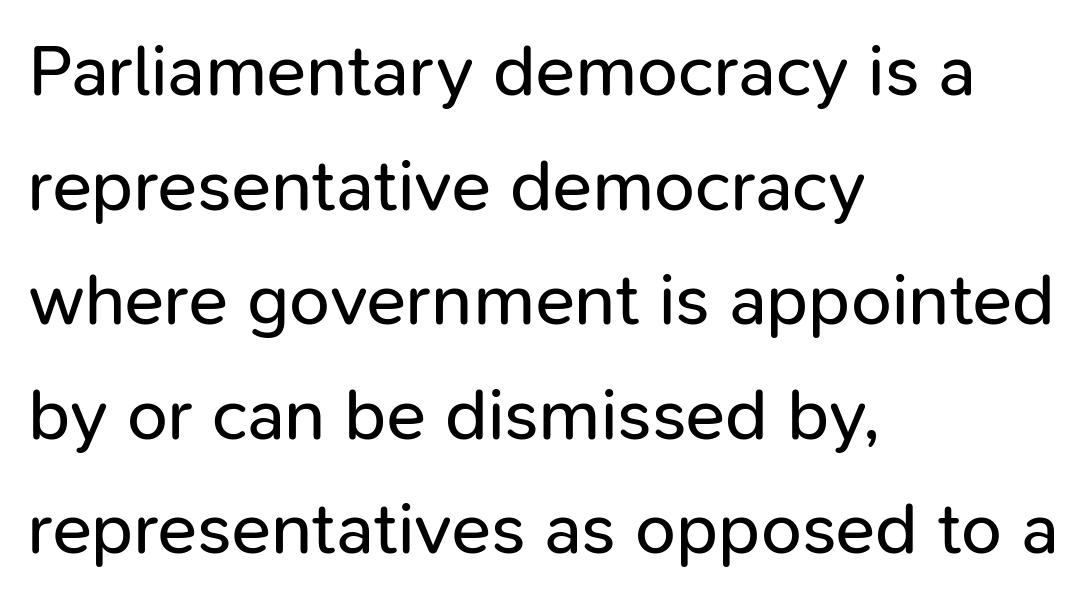
No word sits above an underline. Is this a sans? Yes — the strokes have no serifs. The axis of the letterforms is exactly vertical. Ink coverage per letter is moderate at most. These lines are rendered in a variable-pitch font. The type is set solid horizontally, with unmodified tracking.
